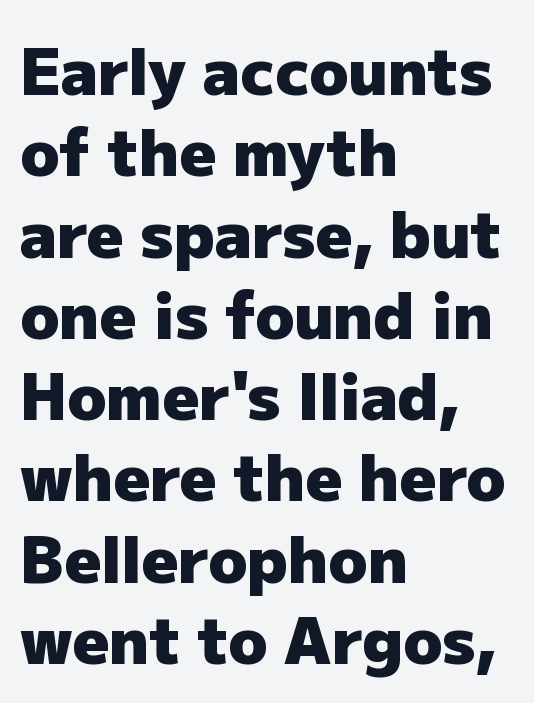
The image shows 64 px heavy sans-serif type, upright; set left-aligned, normal line spacing (1.27x), normal letter spacing, not underlined; low stroke contrast and a medium x-height.
